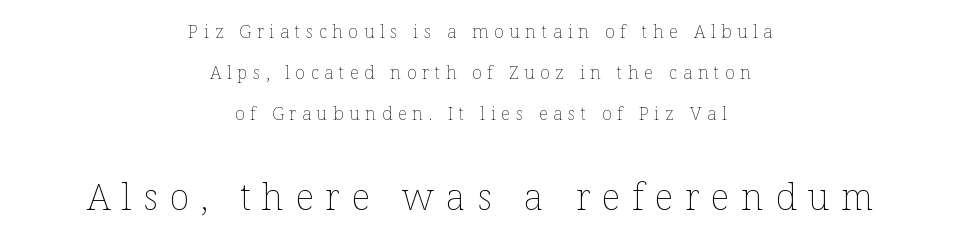
Looks like regular typesetting: each glyph gets only the width it needs. The lower block of text is set noticeably larger than the block above it. No heavy texture on the line: the type isn't bold. The leading is generous, giving the passage an open texture. The rendering inserts visible extra space after every character.
